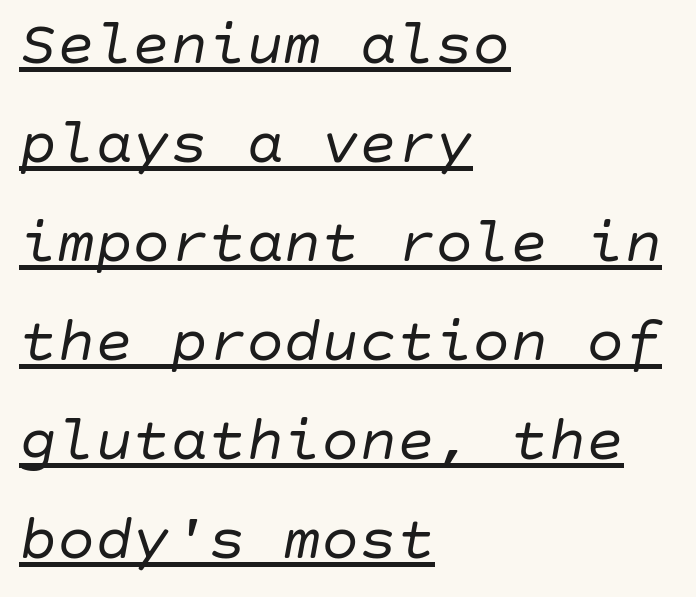
Q: Is the text bold? A: No.
Q: Is the text italic (slanted)? A: Yes, it leans right by about 10 degrees.
Q: Is the text underlined? A: Yes.
Q: How is the paragraph aligned? A: Left-aligned.
Q: Is the spacing between letters normal or unusually wide? A: Normal.
Q: Is the spacing between lines tight, normal or loose? A: Normal.
Q: Width (condensed, normal, or wide)? A: Normal.
Q: Stroke contrast? A: Low.
Q: x-height? A: Large.
